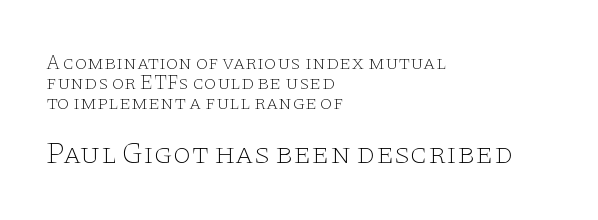
{"serif": "yes", "italic": "no", "bold": "no", "weight": "thin", "width": "wide", "stroke_contrast": "low", "x_height": "large", "monospaced": "no", "underline": "no", "align": "left", "line_spacing": "tight", "line_spacing_ratio": 0.99, "letter_spacing": "normal", "letter_spacing_em": 0.0, "larger_block": "second", "size_ratio": 1.5, "glyph_px": 30}
